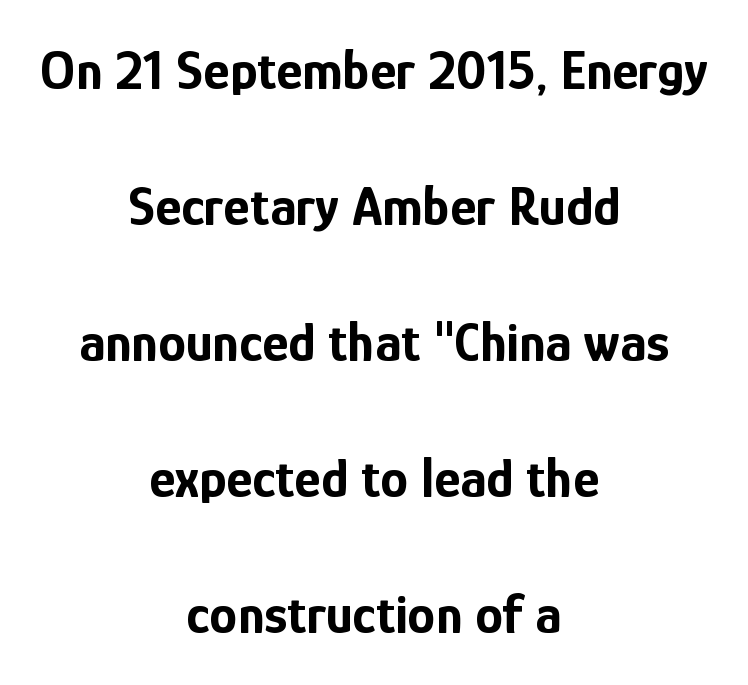
Q: Is the text bold? A: Yes.
Q: Is the text italic (slanted)? A: No, it is upright.
Q: Is the typeface a serif or a sans-serif typeface? A: Sans-serif.
Q: Is the text underlined? A: No.
Q: How is the paragraph aligned? A: Centered.
Q: Is the spacing between letters normal or unusually wide? A: Normal.
Q: Is the spacing between lines tight, normal or loose? A: Loose.
Q: Width (condensed, normal, or wide)? A: Condensed.
Q: Stroke contrast? A: Low.
Q: x-height? A: Medium.
Q: Monospaced? A: No.
